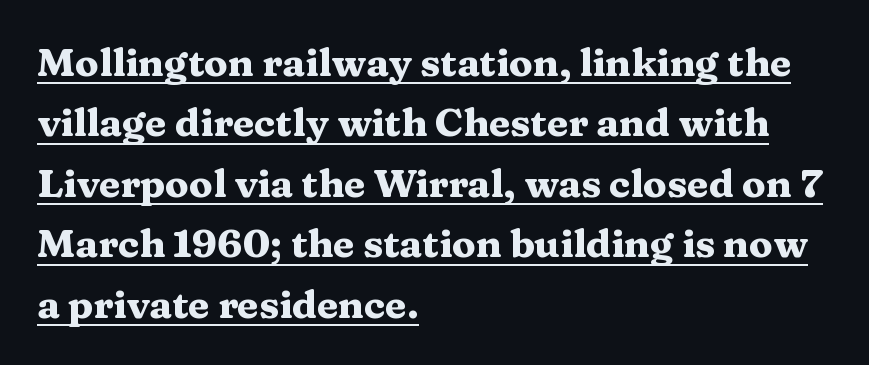
Leftover space on each line is placed entirely after the last word. Emphasis is given by a line drawn under the lettering. If you measured baseline to baseline, you'd find a middling distance. The rendering uses natural spacing where letterforms have individual widths. In terms of letterspacing, this is plain default setting.
